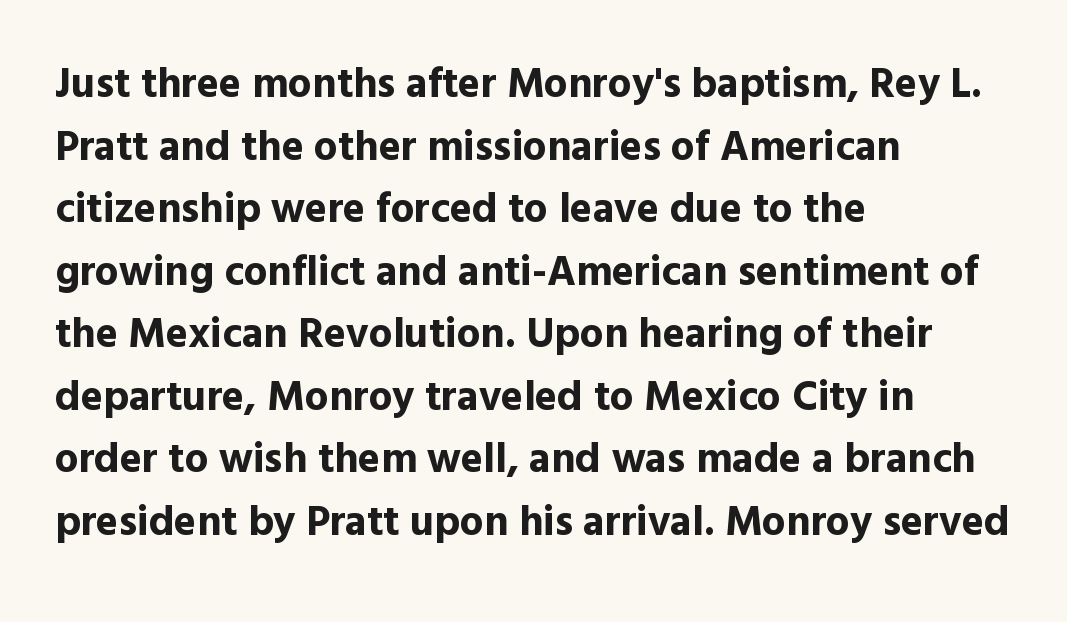
The image shows 42 px bold sans-serif type, upright; set left-aligned, normal line spacing (1.49x), normal letter spacing, not underlined; a medium x-height.
